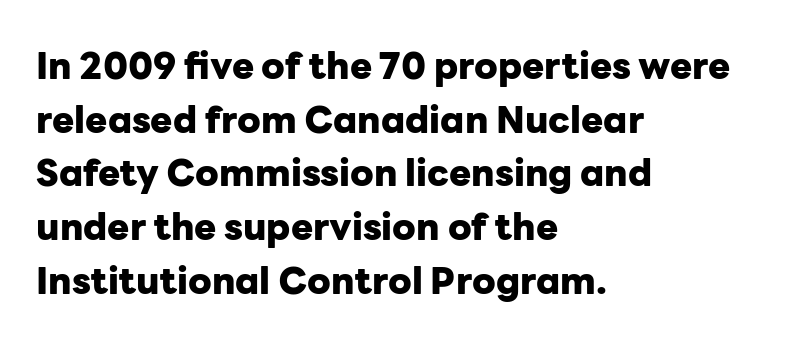
The image shows 37 px heavy sans-serif type, upright; set left-aligned, normal line spacing (1.45x), normal letter spacing, not underlined; low stroke contrast and a medium x-height.
